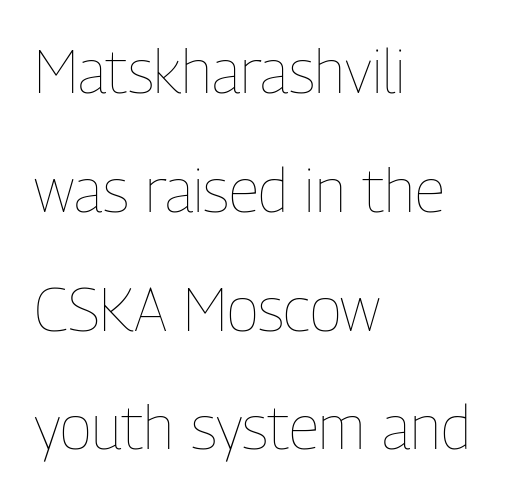
Check under the words: just untouched page. Teacher's note: observe the even left margin — that is flush-left alignment. Ascenders rise straight up at ninety degrees. This sample trades compactness for vertical openness between lines. Each letter keeps its own natural width here, so spacing adapts to shape. Characters follow at the spacing the type designer built in.
